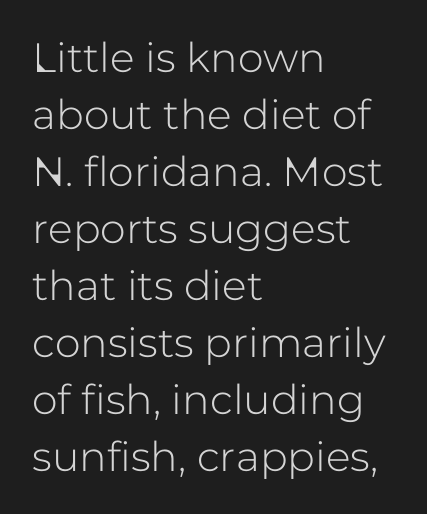
The space directly below the letters is spotless. Tracking here is standard; glyphs follow each other at the usual distance. Style check: upright. The text was rendered using a sans face with plain stroke endings. The face used here is proportionally spaced, like ordinary book or web type.
